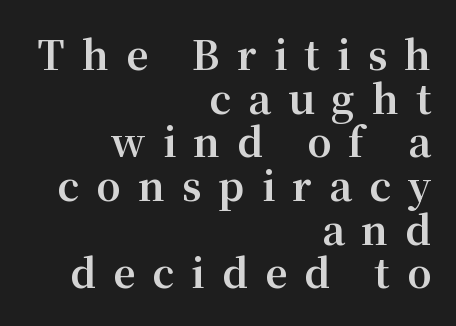
Q: Is the text bold? A: Yes.
Q: Is the text italic (slanted)? A: No, it is upright.
Q: Is the typeface a serif or a sans-serif typeface? A: Serif.
Q: Is the text underlined? A: No.
Q: How is the paragraph aligned? A: Right-aligned.
Q: Is the spacing between letters normal or unusually wide? A: Unusually wide.
Q: Is the spacing between lines tight, normal or loose? A: Tight.
Q: Width (condensed, normal, or wide)? A: Normal.
Q: Stroke contrast? A: Medium.
Q: x-height? A: Medium.
Q: Monospaced? A: No.
